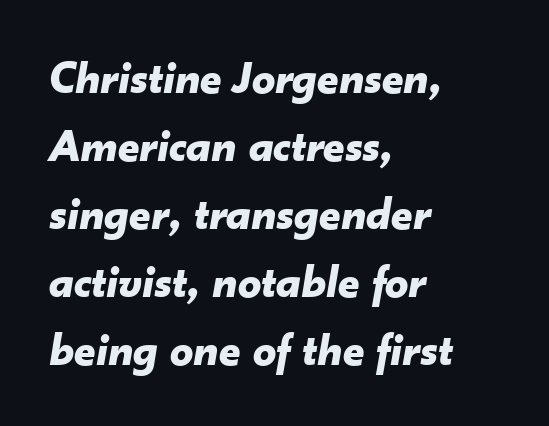
The image shows 46 px bold type, italic (leaning right); set left-aligned, normal line spacing (1.48x), normal letter spacing, not underlined; low stroke contrast and a small x-height.
